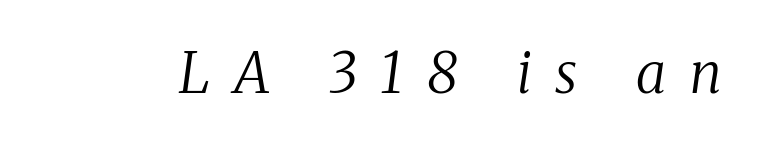
{"serif": "yes", "italic": "yes", "lean": "right", "slant_degrees": 8, "bold": "no", "weight": "regular", "width": "normal", "stroke_contrast": "medium", "x_height": "medium", "monospaced": "no", "underline": "no", "letter_spacing": "wide", "letter_spacing_em": 0.43, "glyph_px": 56}
